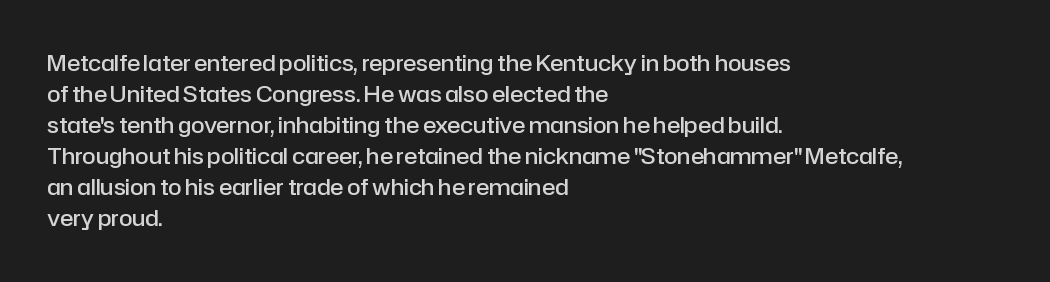
{"italic": "no", "bold": "semi", "underline": "no", "align": "left", "line_spacing": "normal", "line_spacing_ratio": 1.41, "letter_spacing": "normal", "letter_spacing_em": 0.0, "glyph_px": 22}
